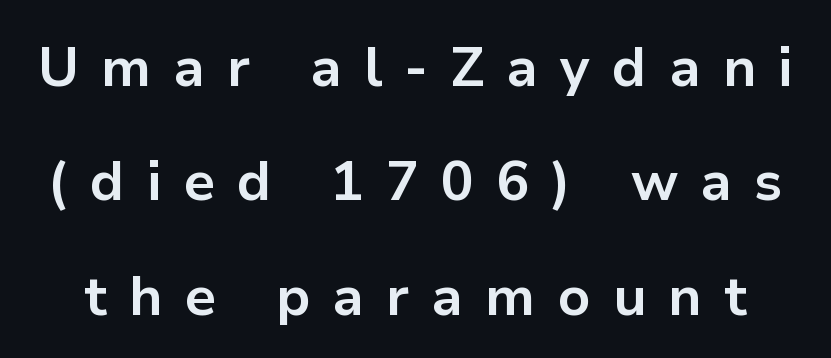
{"serif": "no", "italic": "no", "bold": "yes", "weight": "bold", "width": "normal", "stroke_contrast": "low", "x_height": "medium", "monospaced": "no", "underline": "no", "line_spacing": "loose", "line_spacing_ratio": 2.08, "letter_spacing": "wide", "letter_spacing_em": 0.4, "glyph_px": 55}
